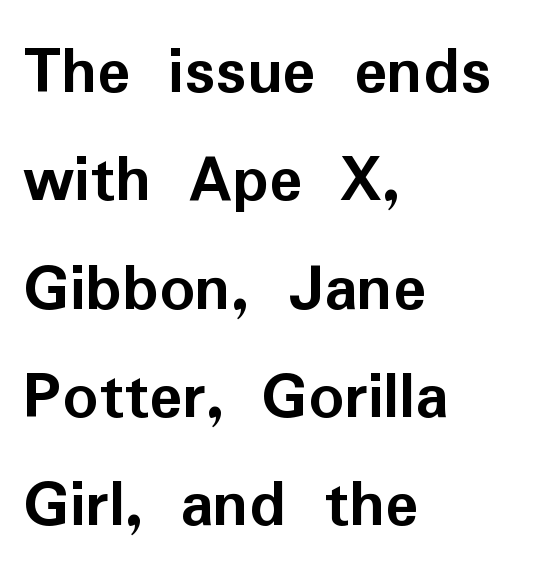
The image shows 69 px semibold sans-serif type, upright; set left-aligned, normal line spacing (1.57x), normal letter spacing, not underlined; low stroke contrast and a medium x-height.
